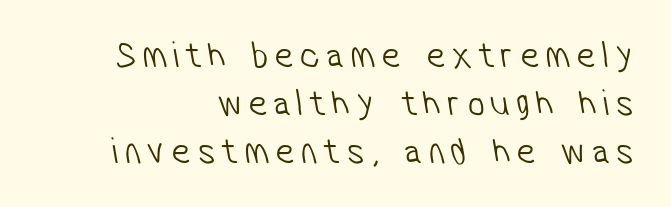
{"serif": "no", "bold": "no", "weight": "light", "width": "condensed", "stroke_contrast": "low", "x_height": "medium", "monospaced": "no", "underline": "no", "align": "right", "line_spacing": "normal", "line_spacing_ratio": 1.26, "glyph_px": 38}
